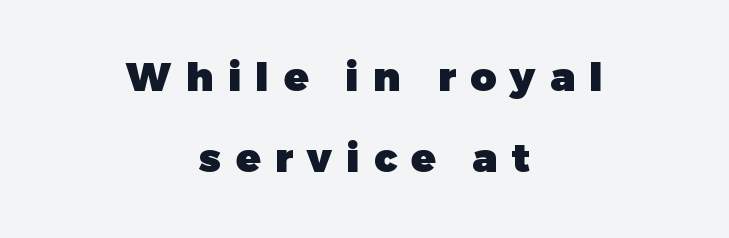
The image shows 40 px heavy sans-serif type, upright; set centered, loose line spacing (2.03x), unusually wide letter spacing (+0.36 em), not underlined; low stroke contrast and a medium x-height.
